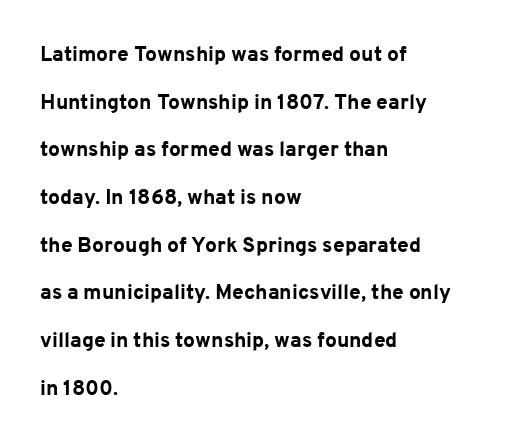
The image shows 21 px bold type, upright; set left-aligned, loose line spacing (2.27x), normal letter spacing, not underlined.
